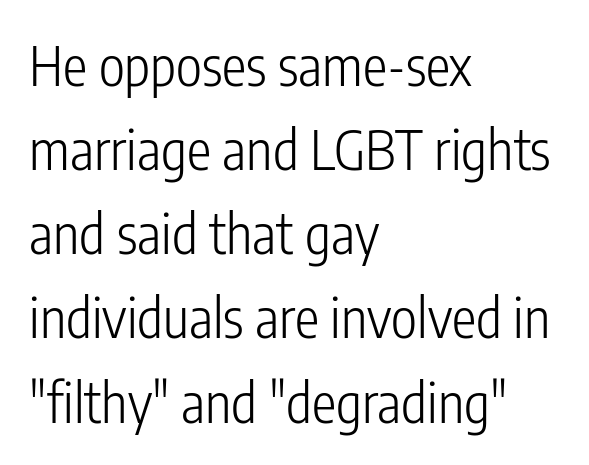
The image shows 55 px light, condensed sans-serif type, upright; set left-aligned, normal line spacing (1.53x), normal letter spacing, not underlined; low stroke contrast and a medium x-height.
